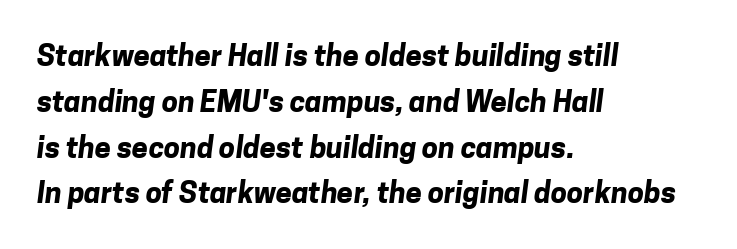
The image shows 29 px bold sans-serif type; set left-aligned, normal line spacing (1.58x), normal letter spacing, not underlined; low stroke contrast and a medium x-height.
